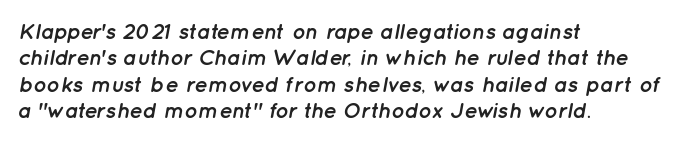
Q: Is the text bold? A: Yes.
Q: Is the text italic (slanted)? A: Yes, it leans right by about 12 degrees.
Q: Is the text underlined? A: No.
Q: How is the paragraph aligned? A: Left-aligned.
Q: Is the spacing between letters normal or unusually wide? A: Normal.
